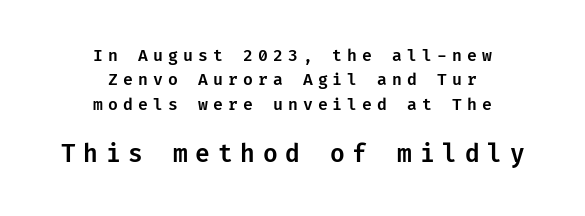
Q: Is the text italic (slanted)? A: No, it is upright.
Q: Is the text underlined? A: No.
Q: How is the paragraph aligned? A: Centered.
Q: Is the spacing between letters normal or unusually wide? A: Unusually wide.
Q: Is the spacing between lines tight, normal or loose? A: Normal.
Q: Which block of text is set in a larger size, the first (top) or the second (bottom)? A: The second (bottom) one.
